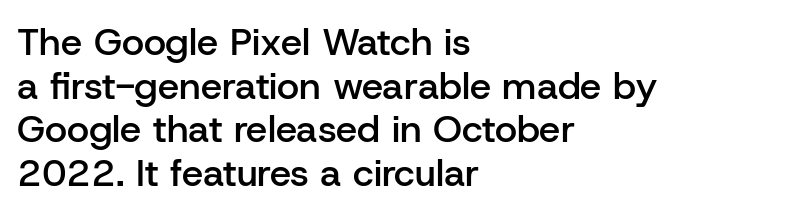
Q: Is the text bold? A: Semi-bold.
Q: Is the text italic (slanted)? A: No, it is upright.
Q: Is the typeface a serif or a sans-serif typeface? A: Sans-serif.
Q: Is the text underlined? A: No.
Q: How is the paragraph aligned? A: Left-aligned.
Q: Is the spacing between letters normal or unusually wide? A: Normal.
Q: Is the spacing between lines tight, normal or loose? A: Tight.
Q: Width (condensed, normal, or wide)? A: Normal.
Q: Stroke contrast? A: Low.
Q: x-height? A: Medium.
Q: Monospaced? A: No.
